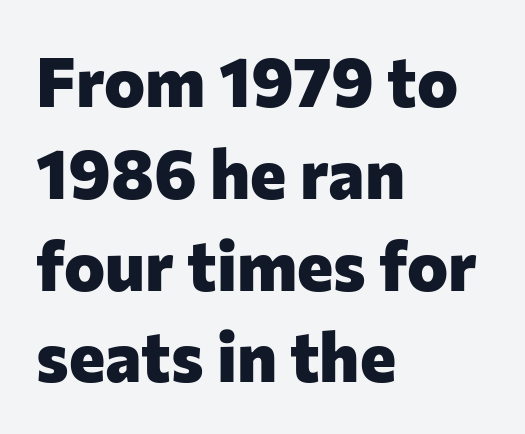
The image shows 69 px heavy sans-serif type, upright; set left-aligned, normal line spacing (1.33x), normal letter spacing, not underlined; low stroke contrast and a medium x-height.
